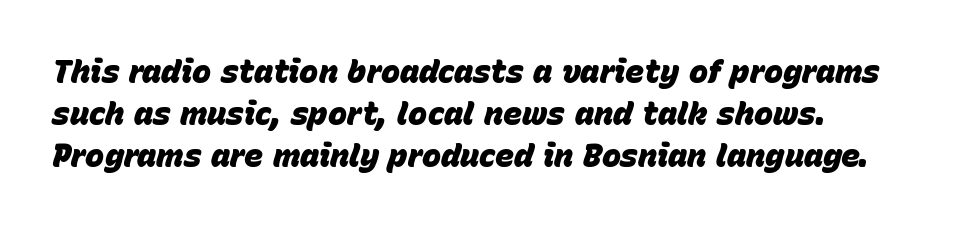
Q: Is the text bold? A: Yes.
Q: Is the text italic (slanted)? A: Yes, it leans right by about 15 degrees.
Q: Is the text underlined? A: No.
Q: How is the paragraph aligned? A: Left-aligned.
Q: Is the spacing between letters normal or unusually wide? A: Normal.
Q: Is the spacing between lines tight, normal or loose? A: Normal.
Q: Width (condensed, normal, or wide)? A: Normal.
Q: Stroke contrast? A: Low.
Q: x-height? A: Large.
Q: Monospaced? A: No.
